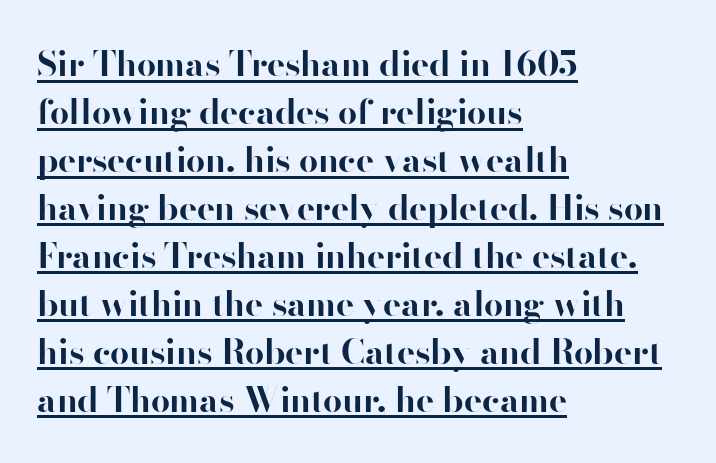
Q: Is the text bold? A: Yes.
Q: Is the text italic (slanted)? A: No, it is upright.
Q: Is the typeface a serif or a sans-serif typeface? A: Sans-serif.
Q: Is the text underlined? A: Yes.
Q: How is the paragraph aligned? A: Left-aligned.
Q: Is the spacing between letters normal or unusually wide? A: Normal.
Q: Is the spacing between lines tight, normal or loose? A: Normal.
Q: Width (condensed, normal, or wide)? A: Normal.
Q: Stroke contrast? A: High.
Q: x-height? A: Small.
Q: Monospaced? A: No.
